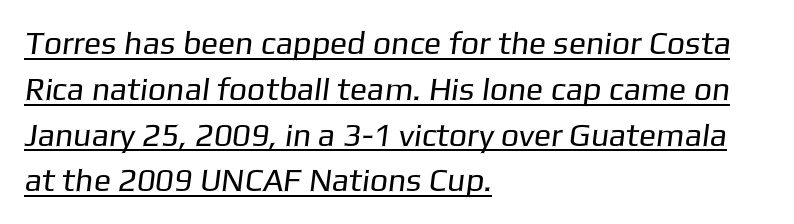
Q: Is the text bold? A: No.
Q: Is the typeface a serif or a sans-serif typeface? A: Sans-serif.
Q: Is the text underlined? A: Yes.
Q: How is the paragraph aligned? A: Left-aligned.
Q: Is the spacing between letters normal or unusually wide? A: Normal.
Q: Is the spacing between lines tight, normal or loose? A: Normal.
Q: Width (condensed, normal, or wide)? A: Normal.
Q: Stroke contrast? A: Low.
Q: x-height? A: Medium.
Q: Monospaced? A: No.
